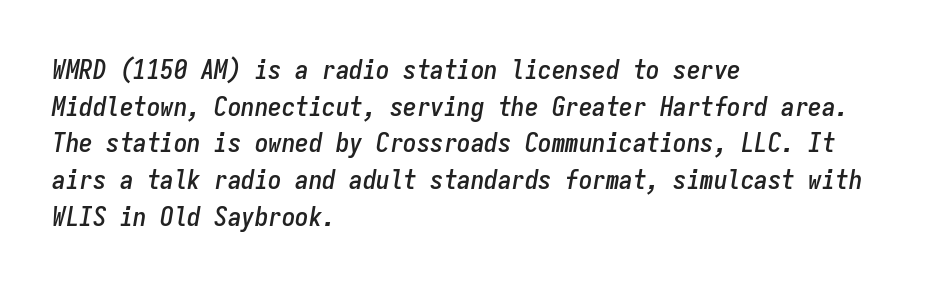
The space directly below the letters is spotless. The space between consecutive lines is moderate. Yep, that's italic — everything's leaning. These lines are set flush left with a ragged right edge. The gaps between neighbouring characters are ordinary and unremarkable.
